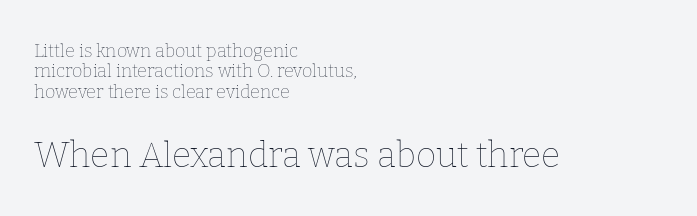
{"italic": "no", "bold": "no", "weight": "thin", "width": "normal", "stroke_contrast": "low", "x_height": "medium", "monospaced": "no", "underline": "no", "align": "left", "line_spacing": "tight", "line_spacing_ratio": 1.13, "letter_spacing": "normal", "letter_spacing_em": 0.0, "larger_block": "second", "size_ratio": 1.94, "glyph_px": 35}
